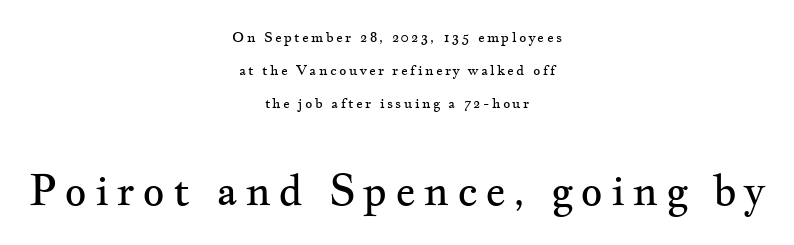
Spacing verdict: proportional, widths tailored to each character. The letters stand straight up with perfectly vertical stems. The compositor balanced each line on the midline. Small over large — that's the arrangement of the two blocks here. Is the stroke heavy? The answer is a plain regular-or-lighter. A bare baseline throughout the passage.
